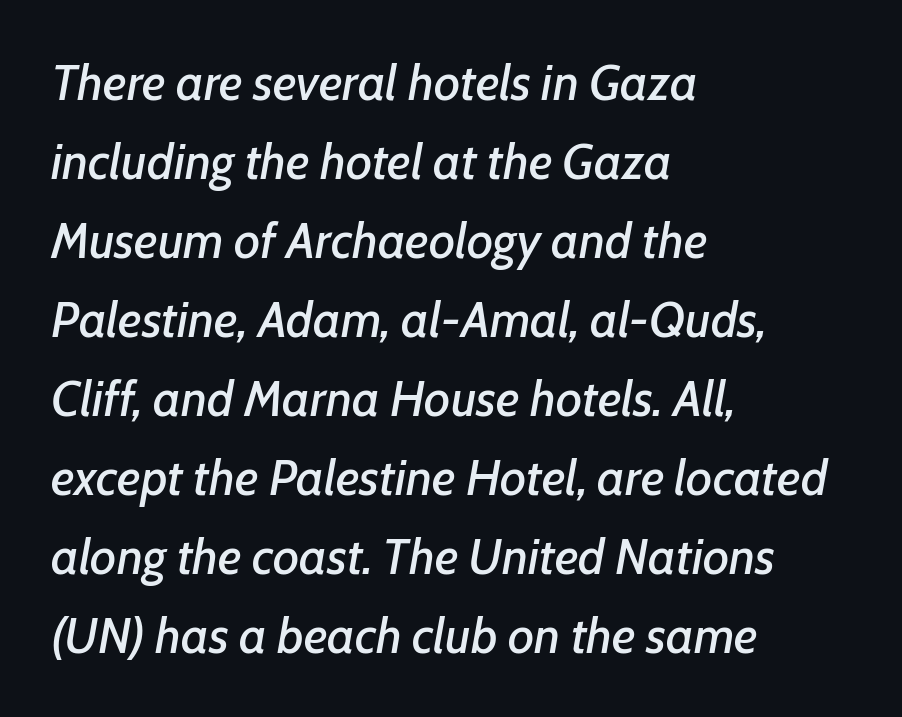
The typography opts for an oblique posture over an upright one. Varying glyph widths throughout — classic text-font behaviour. There is no visible air inserted between adjacent glyphs. Each new line begins a customary step beneath the previous one. The strip under each line holds only bare page.
